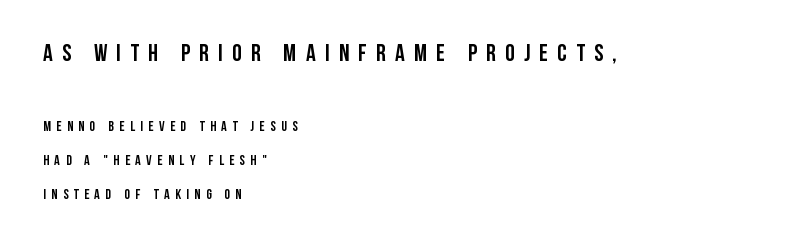
The image shows 24 px bold type, upright; set left-aligned, loose line spacing (2.41x), unusually wide letter spacing (+0.39 em), not underlined; the first (top) block is 1.71x larger.
